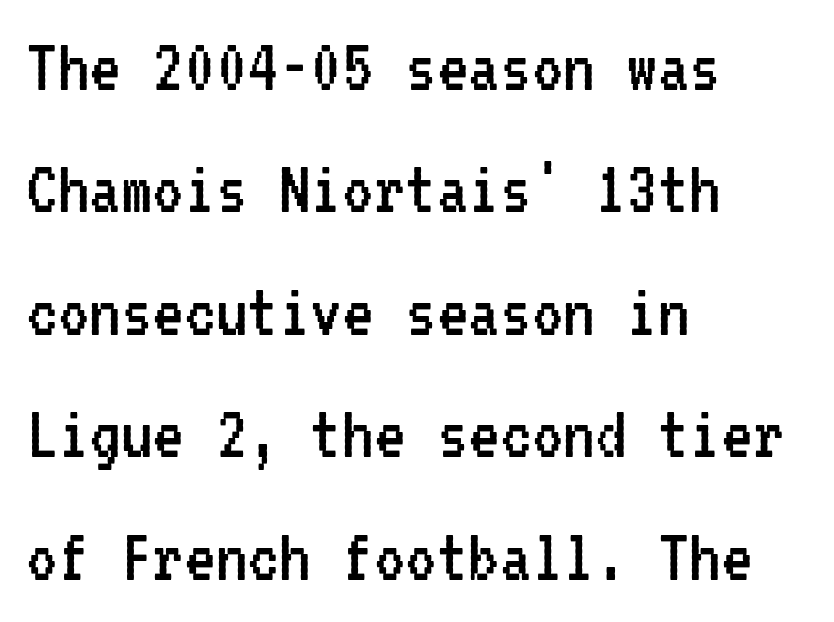
The image shows 79 px regular-weight, condensed sans-serif type, upright, monospaced; set left-aligned, normal line spacing (1.55x), normal letter spacing, not underlined; low stroke contrast and a medium x-height.
